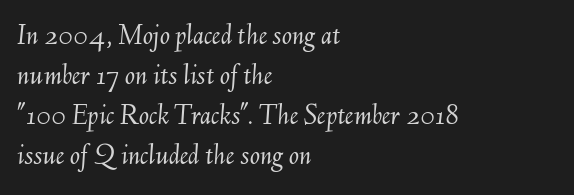
{"italic": "yes", "lean": "right", "slant_degrees": 6, "bold": "no", "weight": "light", "width": "normal", "stroke_contrast": "medium", "x_height": "small", "monospaced": "no", "underline": "no", "align": "left", "line_spacing": "normal", "line_spacing_ratio": 1.33, "letter_spacing": "normal", "letter_spacing_em": 0.0, "glyph_px": 30}
